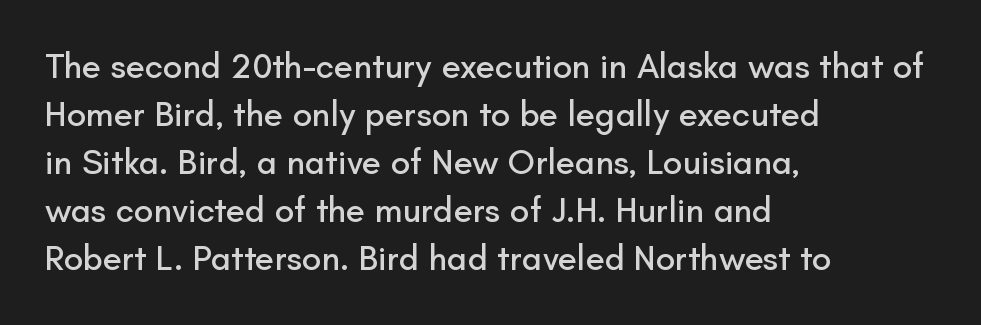
Q: Is the text italic (slanted)? A: No, it is upright.
Q: Is the typeface a serif or a sans-serif typeface? A: Sans-serif.
Q: Is the text underlined? A: No.
Q: How is the paragraph aligned? A: Left-aligned.
Q: Is the spacing between letters normal or unusually wide? A: Normal.
Q: Is the spacing between lines tight, normal or loose? A: Normal.
Q: Width (condensed, normal, or wide)? A: Normal.
Q: Stroke contrast? A: Low.
Q: x-height? A: Small.
Q: Monospaced? A: No.
